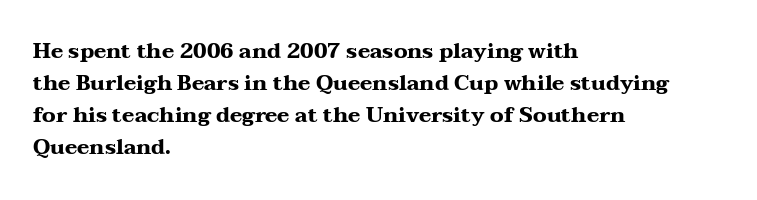
Tracking value appears to be zero — textbook default spacing. Is the type bold? Yes — the strokes are clearly thick and heavy. The block of text has a typical density, with ordinary space between rows. The rag falls on the right side of this text block. Words float on clear page, feet unadorned.
